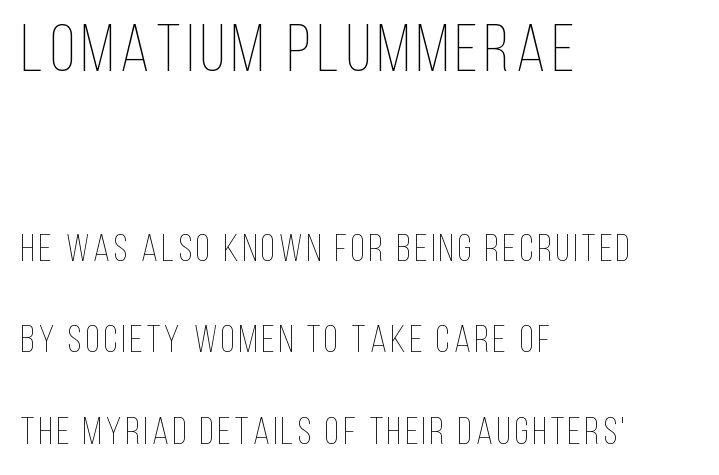
{"italic": "no", "bold": "no", "weight": "thin", "width": "condensed", "stroke_contrast": "low", "x_height": "large", "monospaced": "no", "underline": "no", "align": "left", "line_spacing": "loose", "line_spacing_ratio": 2.4, "larger_block": "first", "size_ratio": 1.74, "glyph_px": 66}
